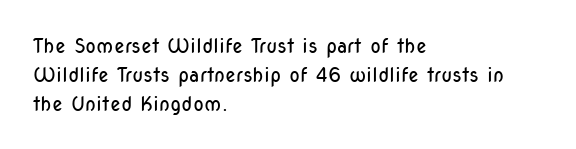
Q: Is the text bold? A: No.
Q: Is the text italic (slanted)? A: No, it is upright.
Q: Is the text underlined? A: No.
Q: How is the paragraph aligned? A: Left-aligned.
Q: Is the spacing between letters normal or unusually wide? A: Normal.
Q: Is the spacing between lines tight, normal or loose? A: Normal.
